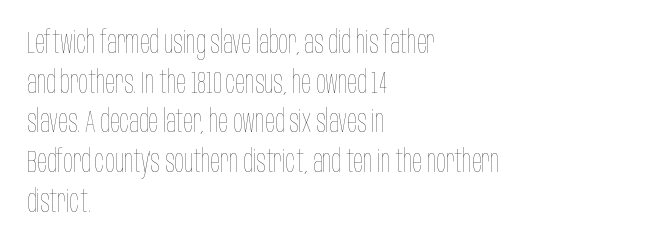
The image shows 32 px thin, condensed type, upright; set left-aligned, line spacing 1.24x, normal letter spacing, not underlined; low stroke contrast and a large x-height.
